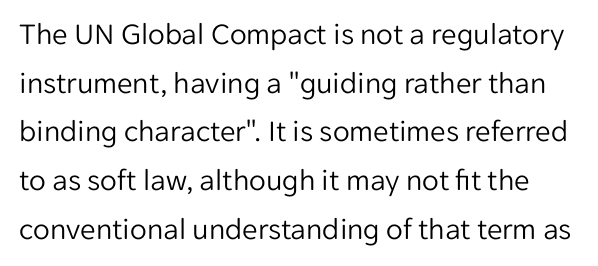
{"serif": "no", "italic": "no", "bold": "no", "weight": "light", "width": "normal", "stroke_contrast": "low", "x_height": "medium", "monospaced": "no", "underline": "no", "line_spacing": "normal", "line_spacing_ratio": 1.57, "letter_spacing": "normal", "letter_spacing_em": 0.0, "glyph_px": 31}
